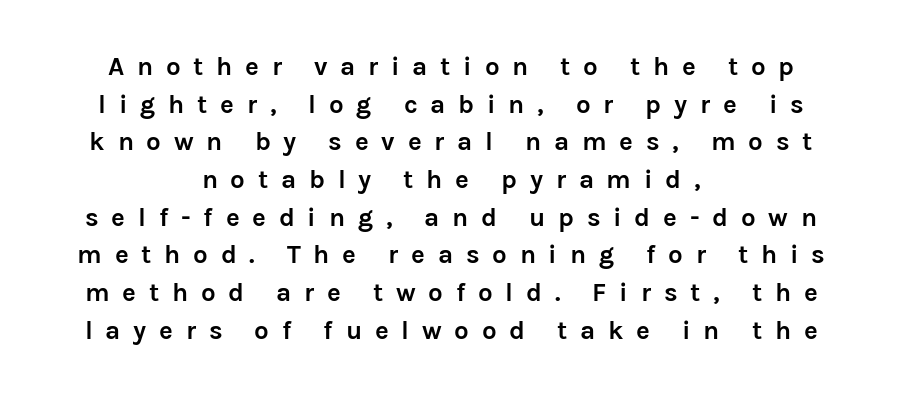
The image shows 26 px bold type, upright; set centered, normal line spacing (1.45x), unusually wide letter spacing (+0.49 em), not underlined.
